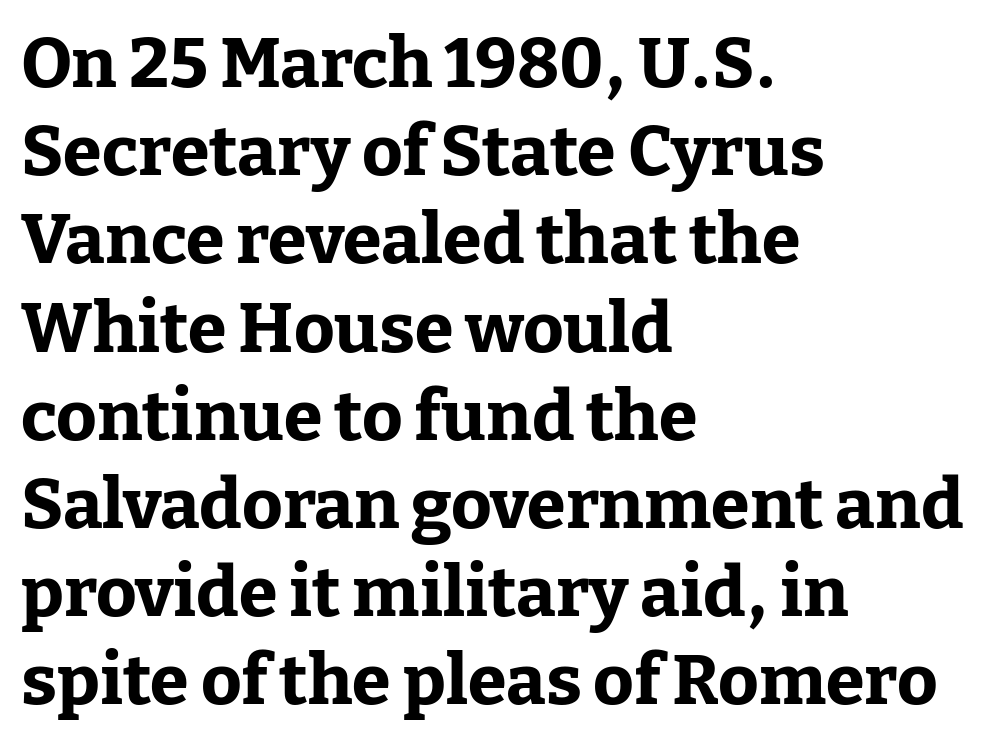
{"serif": "yes", "italic": "no", "bold": "yes", "weight": "bold", "width": "normal", "stroke_contrast": "low", "x_height": "medium", "monospaced": "no", "underline": "no", "align": "left", "line_spacing": "normal", "line_spacing_ratio": 1.26, "letter_spacing": "normal", "letter_spacing_em": 0.0, "glyph_px": 70}
